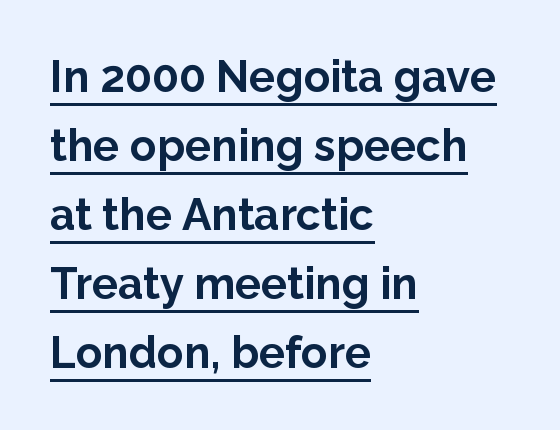
Compared with undecorated copy, this sample adds a rule below the words. Heft: maximum for text — a bold. Tracking here is standard; glyphs follow each other at the usual distance. Posture: upright roman.
